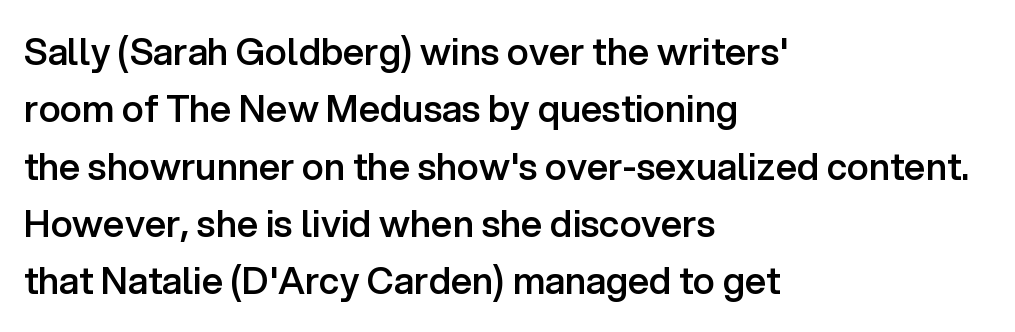
{"serif": "no", "italic": "no", "bold": "semi", "weight": "semibold", "width": "normal", "stroke_contrast": "low", "x_height": "medium", "monospaced": "no", "underline": "no", "align": "left", "line_spacing": "normal", "line_spacing_ratio": 1.55, "letter_spacing": "normal", "letter_spacing_em": 0.0, "glyph_px": 37}
